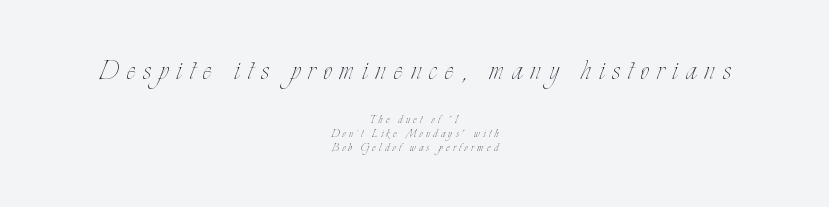
{"bold": "no", "weight": "thin", "width": "condensed", "stroke_contrast": "low", "x_height": "small", "monospaced": "no", "underline": "no", "align": "center", "line_spacing": "tight", "line_spacing_ratio": 1.0, "letter_spacing": "wide", "letter_spacing_em": 0.24, "larger_block": "first", "size_ratio": 2.43, "glyph_px": 34}
